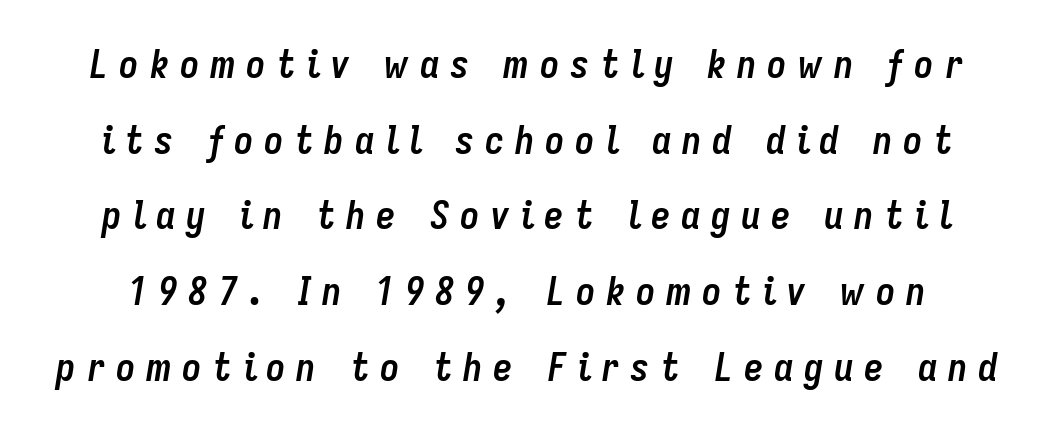
In terms of posture, this sample is oblique. This is heavy type, rendered in bold. Has an underline been added? It has not. What stands out about the letter spacing? Its width — letters are far apart.
